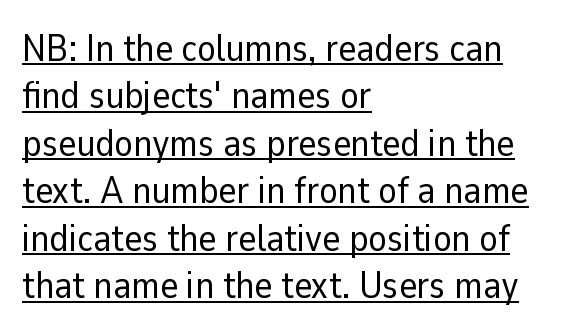
The image shows 38 px regular-weight sans-serif type, upright; set left-aligned, normal line spacing (1.25x), normal letter spacing, underlined; low stroke contrast and a medium x-height.
